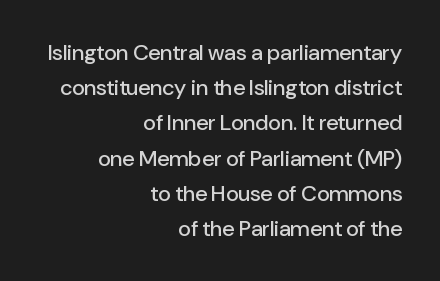
The image shows 22 px text type, upright; set right-aligned, normal line spacing (1.6x), normal letter spacing, not underlined.
